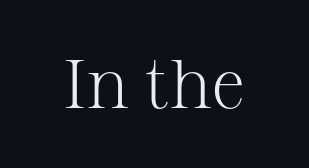
The image shows 69 px light serif type, upright; set normal letter spacing, not underlined; medium stroke contrast and a medium x-height.
